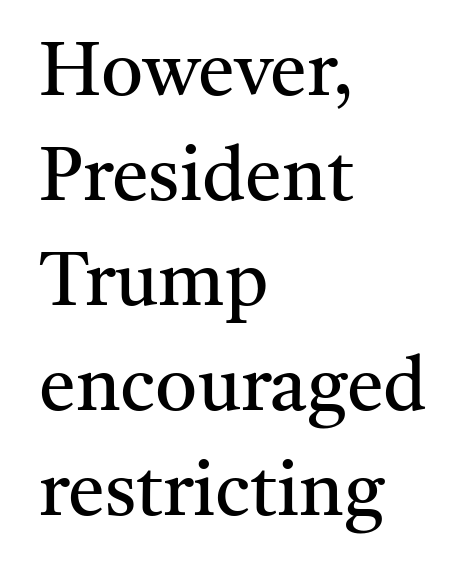
The image shows 74 px regular-weight serif type, upright; set left-aligned, normal line spacing (1.42x), normal letter spacing, not underlined; medium stroke contrast and a medium x-height.
